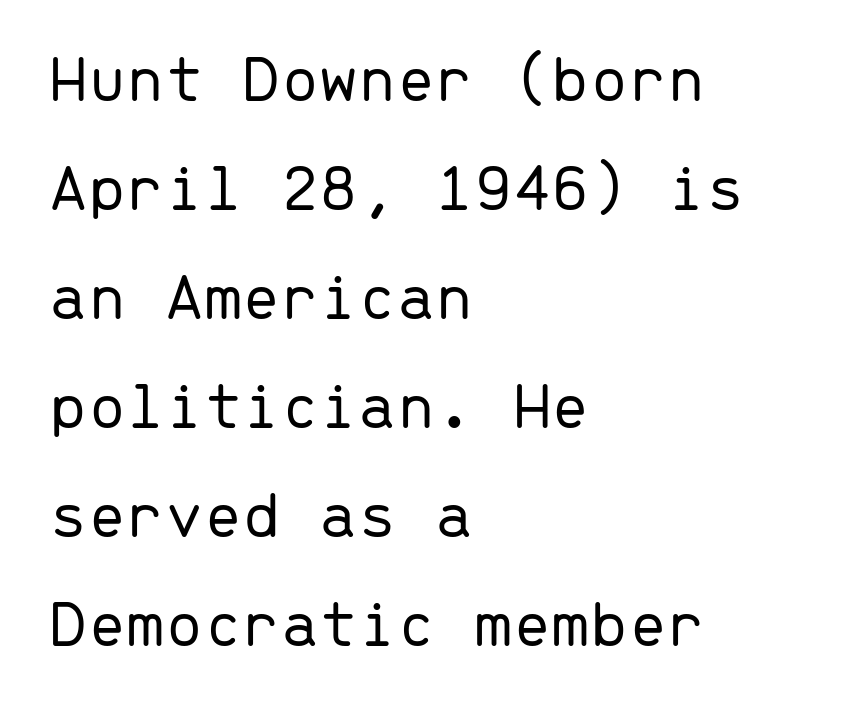
Q: Is the text bold? A: No.
Q: Is the text italic (slanted)? A: No, it is upright.
Q: Is the typeface a serif or a sans-serif typeface? A: Sans-serif.
Q: Is the text underlined? A: No.
Q: How is the paragraph aligned? A: Left-aligned.
Q: Is the spacing between letters normal or unusually wide? A: Normal.
Q: Is the spacing between lines tight, normal or loose? A: Normal.
Q: Width (condensed, normal, or wide)? A: Normal.
Q: Stroke contrast? A: Low.
Q: x-height? A: Medium.
Q: Monospaced? A: Yes.
